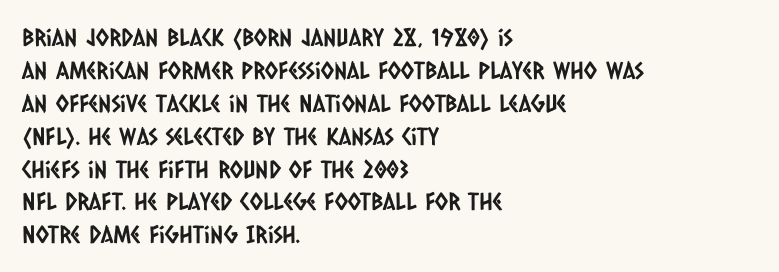
Q: Is the text underlined? A: No.
Q: How is the paragraph aligned? A: Left-aligned.
Q: Is the spacing between letters normal or unusually wide? A: Normal.
Q: Is the spacing between lines tight, normal or loose? A: Normal.
